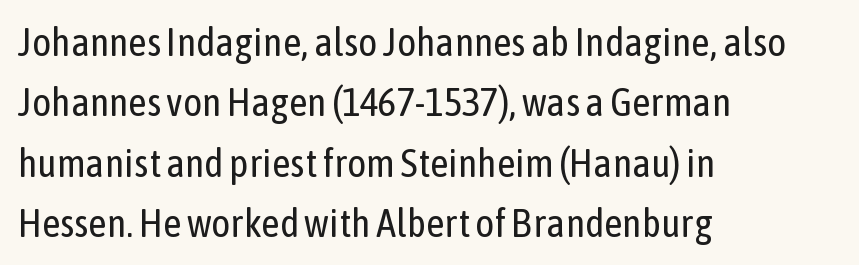
{"serif": "no", "italic": "no", "bold": "no", "weight": "regular", "width": "condensed", "stroke_contrast": "low", "x_height": "medium", "monospaced": "no", "underline": "no", "align": "left", "line_spacing": "normal", "line_spacing_ratio": 1.51, "letter_spacing": "normal", "letter_spacing_em": 0.0, "glyph_px": 40}
